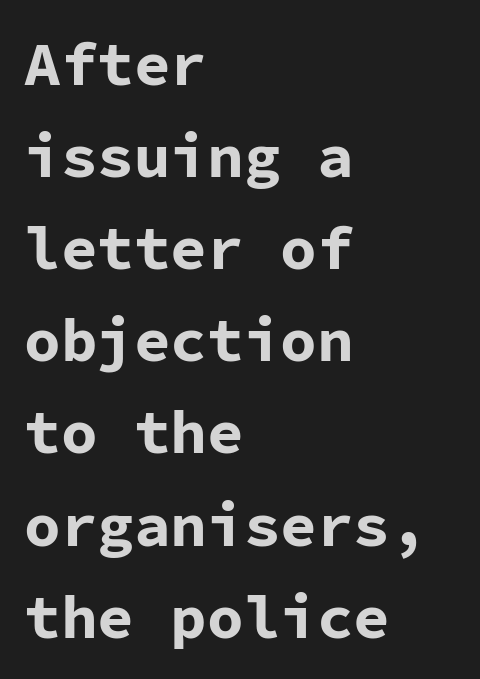
Reading down the block, your eye returns to a fixed left position each line. Caption: bold face, heavy strokes. The space beneath each line is pristine and unruled. Look at the bottom of the vertical strokes: they stop flat, with no serifs.
